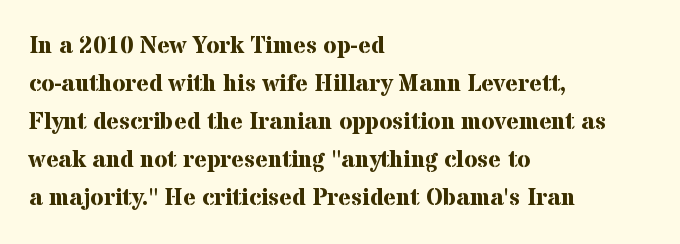
{"italic": "no", "bold": "yes", "underline": "no", "align": "left", "line_spacing": "normal", "line_spacing_ratio": 1.58, "letter_spacing": "normal", "letter_spacing_em": 0.0, "glyph_px": 24}
